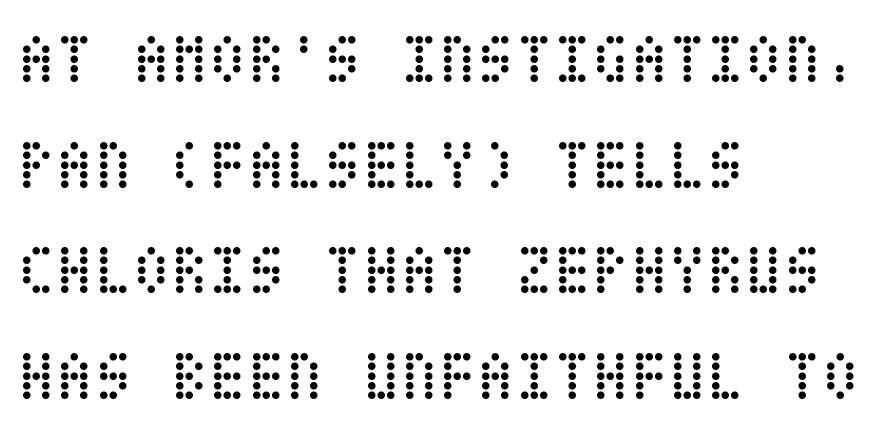
The image shows 70 px regular-weight, condensed type, upright; set left-aligned, normal line spacing (1.51x), normal letter spacing, not underlined; low stroke contrast and a large x-height.
